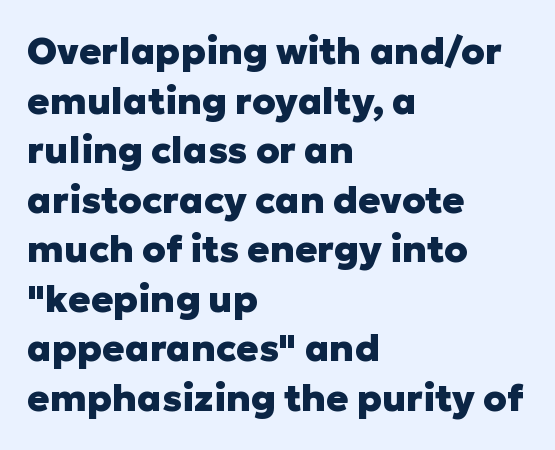
{"serif": "no", "italic": "no", "bold": "yes", "weight": "heavy", "width": "normal", "stroke_contrast": "low", "x_height": "medium", "monospaced": "no", "underline": "no", "align": "left", "line_spacing": "normal", "line_spacing_ratio": 1.34, "letter_spacing": "normal", "letter_spacing_em": 0.0, "glyph_px": 37}
